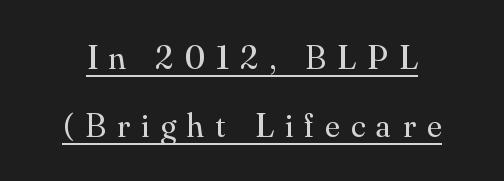
The image shows 34 px regular-weight serif type, upright; set loose line spacing (2.0x), unusually wide letter spacing (+0.34 em), underlined; medium stroke contrast and a small x-height.
